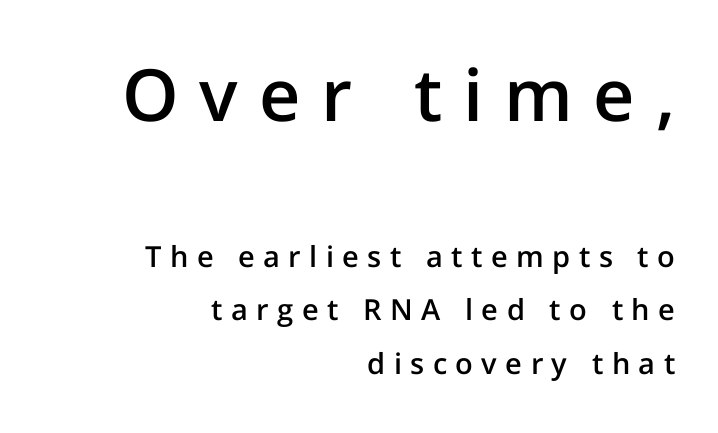
{"serif": "no", "italic": "no", "bold": "semi", "weight": "semibold", "width": "normal", "stroke_contrast": "low", "x_height": "medium", "monospaced": "no", "underline": "no", "align": "right", "line_spacing_ratio": 1.86, "letter_spacing": "wide", "letter_spacing_em": 0.29, "larger_block": "first", "size_ratio": 2.48, "glyph_px": 72}
